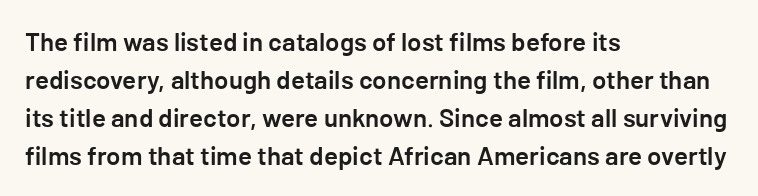
{"italic": "no", "bold": "semi", "underline": "no", "align": "left", "line_spacing": "normal", "line_spacing_ratio": 1.46, "letter_spacing": "normal", "letter_spacing_em": 0.0, "glyph_px": 26}
